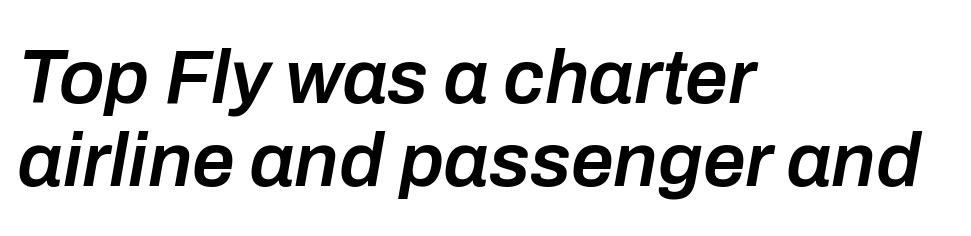
The image shows 76 px semibold type, italic (leaning right); set left-aligned, tight line spacing (1.09x), normal letter spacing, not underlined; low stroke contrast and a medium x-height.
